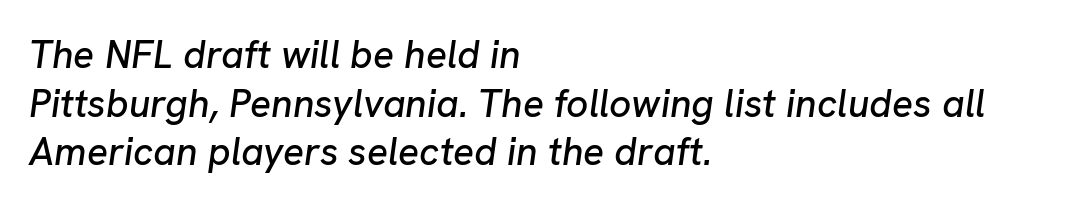
{"italic": "yes", "lean": "right", "slant_degrees": 8, "width": "normal", "stroke_contrast": "low", "x_height": "medium", "monospaced": "no", "underline": "no", "align": "left", "line_spacing": "normal", "line_spacing_ratio": 1.25, "letter_spacing": "normal", "letter_spacing_em": 0.0, "glyph_px": 39}
